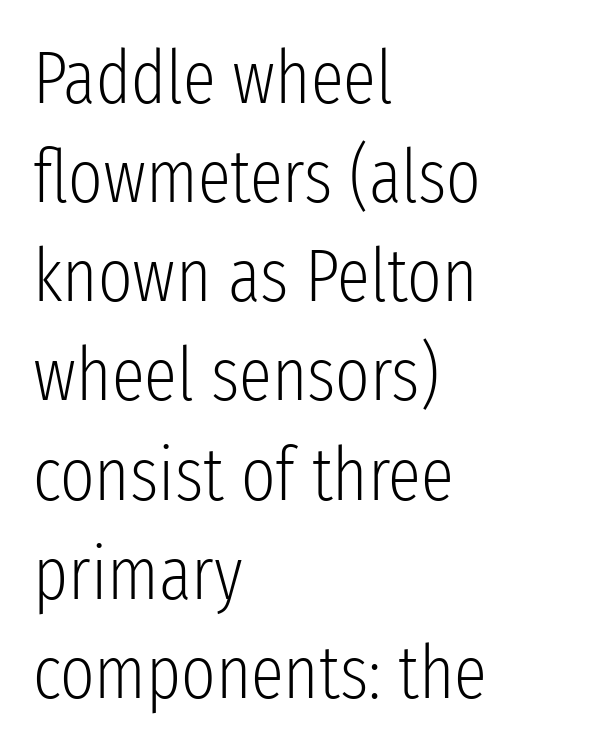
Q: Is the text bold? A: No.
Q: Is the text italic (slanted)? A: No, it is upright.
Q: Is the typeface a serif or a sans-serif typeface? A: Sans-serif.
Q: Is the text underlined? A: No.
Q: How is the paragraph aligned? A: Left-aligned.
Q: Is the spacing between letters normal or unusually wide? A: Normal.
Q: Is the spacing between lines tight, normal or loose? A: Normal.
Q: Width (condensed, normal, or wide)? A: Condensed.
Q: Stroke contrast? A: Low.
Q: x-height? A: Medium.
Q: Monospaced? A: No.
